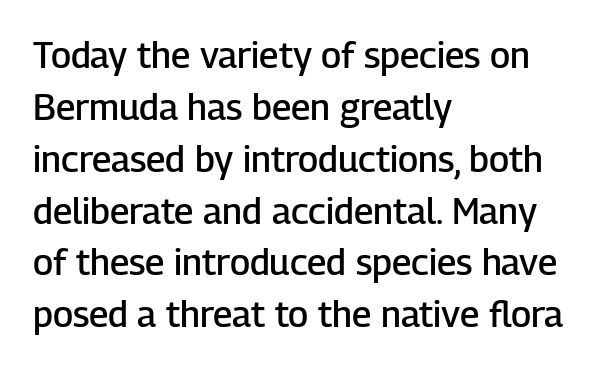
Q: Is the text bold? A: Semi-bold.
Q: Is the text italic (slanted)? A: No, it is upright.
Q: Is the typeface a serif or a sans-serif typeface? A: Sans-serif.
Q: Is the text underlined? A: No.
Q: How is the paragraph aligned? A: Left-aligned.
Q: Is the spacing between letters normal or unusually wide? A: Normal.
Q: Is the spacing between lines tight, normal or loose? A: Normal.
Q: Width (condensed, normal, or wide)? A: Normal.
Q: Stroke contrast? A: Low.
Q: x-height? A: Medium.
Q: Monospaced? A: No.
